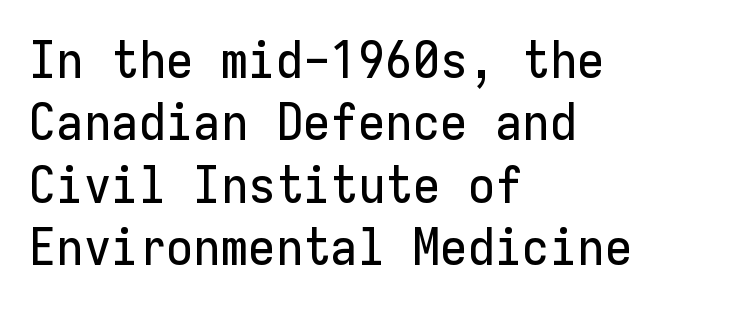
{"serif": "no", "italic": "no", "width": "normal", "stroke_contrast": "low", "x_height": "medium", "monospaced": "yes", "underline": "no", "align": "left", "line_spacing": "normal", "line_spacing_ratio": 1.25, "letter_spacing": "normal", "letter_spacing_em": 0.0, "glyph_px": 50}
